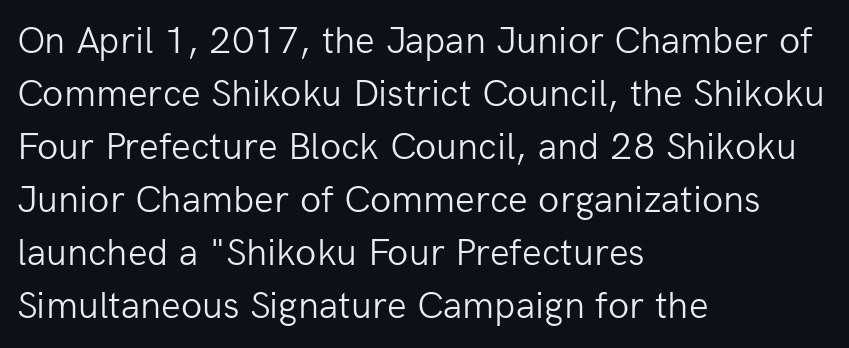
Q: Is the text bold? A: No.
Q: Is the text italic (slanted)? A: No, it is upright.
Q: Is the typeface a serif or a sans-serif typeface? A: Sans-serif.
Q: Is the text underlined? A: No.
Q: How is the paragraph aligned? A: Left-aligned.
Q: Is the spacing between letters normal or unusually wide? A: Normal.
Q: Is the spacing between lines tight, normal or loose? A: Normal.
Q: Width (condensed, normal, or wide)? A: Normal.
Q: Stroke contrast? A: Low.
Q: x-height? A: Medium.
Q: Monospaced? A: No.
